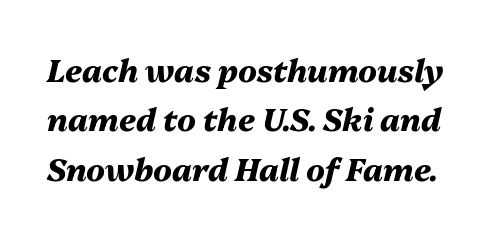
Q: Is the text bold? A: Yes.
Q: Is the text italic (slanted)? A: Yes, it leans right by about 13 degrees.
Q: Is the text underlined? A: No.
Q: Is the spacing between letters normal or unusually wide? A: Normal.
Q: Is the spacing between lines tight, normal or loose? A: Normal.
Q: Width (condensed, normal, or wide)? A: Normal.
Q: Stroke contrast? A: Medium.
Q: x-height? A: Medium.
Q: Monospaced? A: No.
